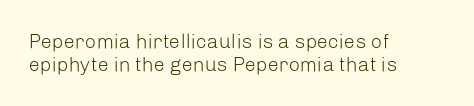
Anything drawn beneath the words? Only blank space. Each stroke keeps to a modest, everyday thickness or less. This sample is left-justified, so line endings fall wherever the words run out. Observe the ordinary spacing: letters are neighbours, not strangers.
